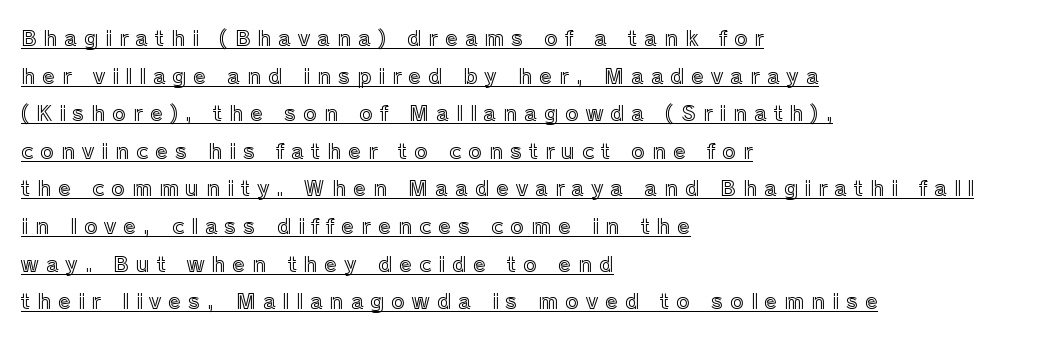
Upright lettering throughout. These lines stack with their left ends in a neat column. This sample carries an underscore along the baseline area. The gaps between neighbouring characters are conspicuously large.
